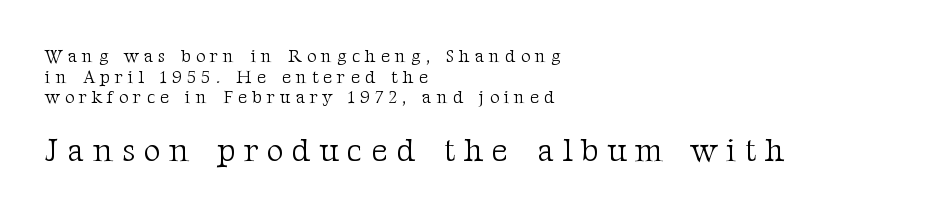
The image shows 32 px light serif type, upright; set left-aligned, tight line spacing (1.14x), unusually wide letter spacing (+0.28 em), not underlined; the second (bottom) block is 1.78x larger; medium stroke contrast and a medium x-height.
